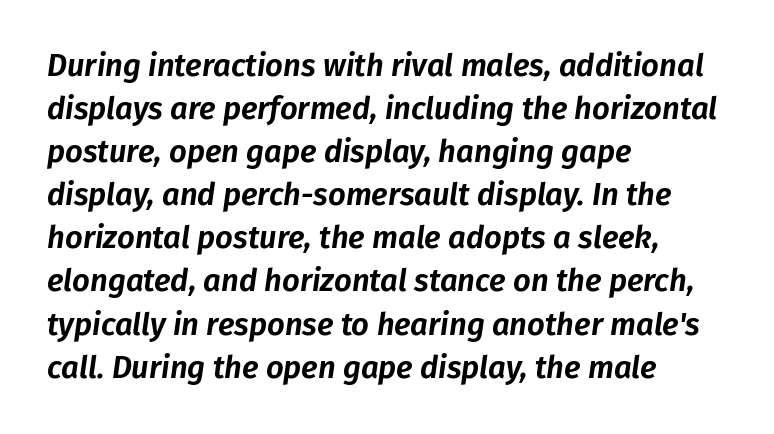
The image shows 31 px text type, italic (leaning right); set left-aligned, normal line spacing (1.39x), normal letter spacing, not underlined; low stroke contrast and a medium x-height.
